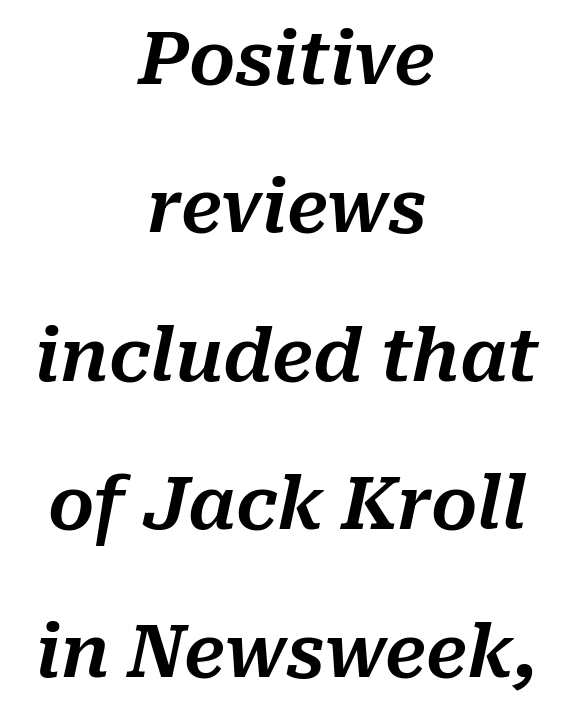
The rendering positions every line midway between the sides. A typesetter would call this leading open, well beyond the default. The letters sit at their default tracking, neither squeezed nor spread. When letters slant like this, we call the style italic.
